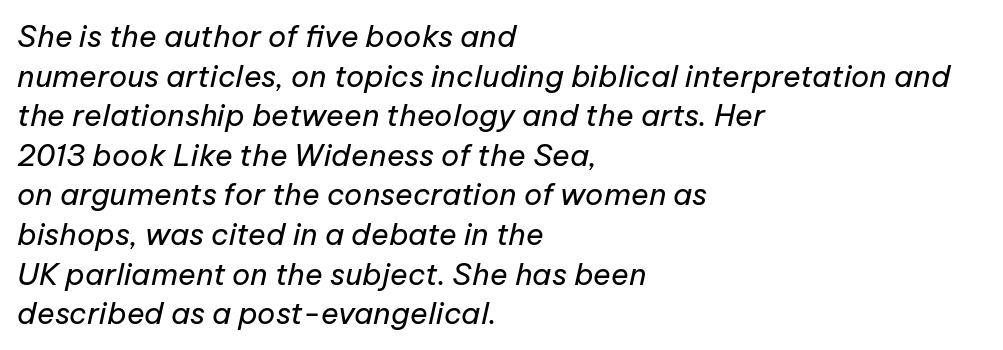
The image shows 30 px regular-weight type, italic (leaning right); set left-aligned, normal line spacing (1.32x), normal letter spacing, not underlined; low stroke contrast and a medium x-height.
